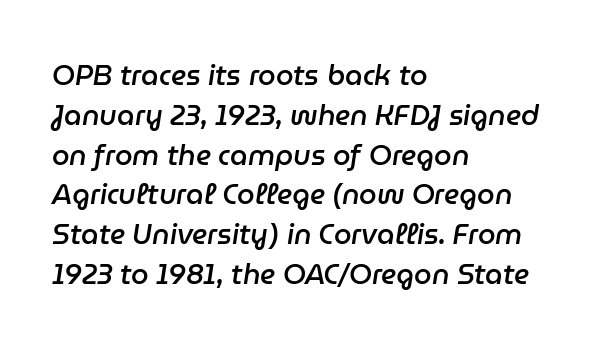
{"italic": "yes", "lean": "right", "slant_degrees": 9, "bold": "semi", "weight": "semibold", "width": "normal", "stroke_contrast": "low", "x_height": "medium", "monospaced": "no", "underline": "no", "align": "left", "line_spacing": "normal", "line_spacing_ratio": 1.42, "letter_spacing": "normal", "letter_spacing_em": 0.0, "glyph_px": 28}
